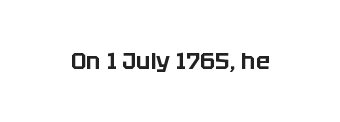
The image shows 23 px text type, upright; set normal letter spacing, not underlined.
